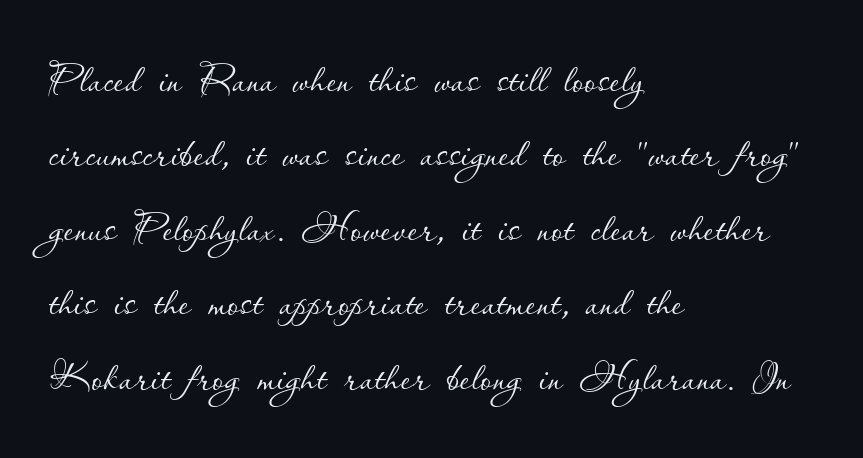
Teacher's note: observe the even left margin — that is flush-left alignment. Lines of text with bare space underneath. Honestly, the letter spacing is just normal — you wouldn't notice it. No extra ink here — the face is not bold. What's the leading like? Ordinary, nothing unusual.
